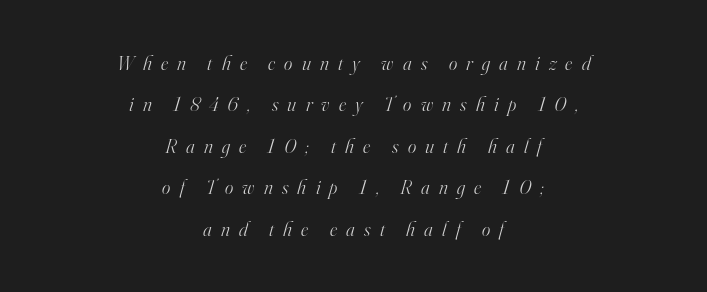
The image shows 20 px text type, italic (leaning right); set centered, loose line spacing (2.07x), unusually wide letter spacing (+0.46 em), not underlined.
